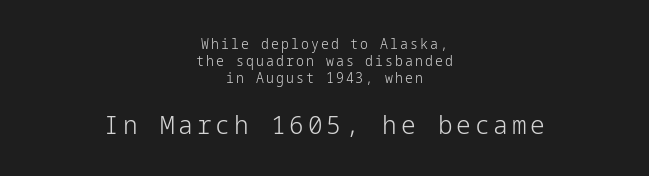
Q: Is the text bold? A: No.
Q: Is the text italic (slanted)? A: No, it is upright.
Q: Is the text underlined? A: No.
Q: How is the paragraph aligned? A: Centered.
Q: Which block of text is set in a larger size, the first (top) or the second (bottom)? A: The second (bottom) one.
